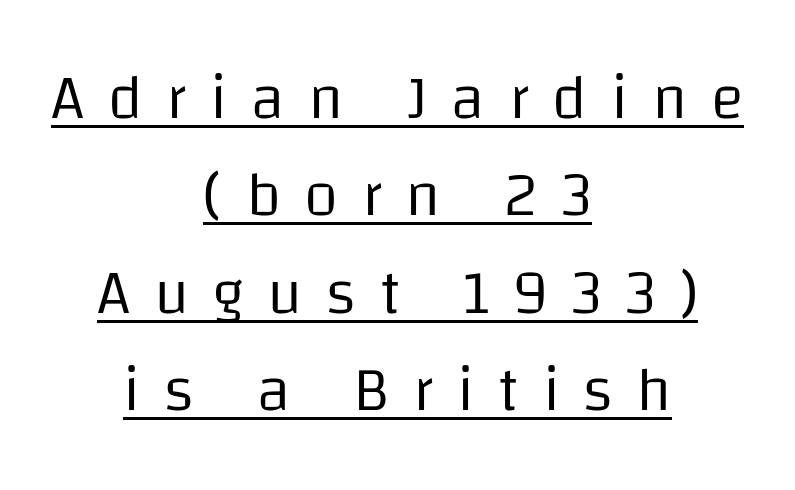
{"serif": "no", "italic": "no", "bold": "no", "weight": "regular", "width": "normal", "stroke_contrast": "low", "x_height": "large", "monospaced": "no", "underline": "yes", "align": "center", "line_spacing": "normal", "line_spacing_ratio": 1.57, "letter_spacing": "wide", "letter_spacing_em": 0.38, "glyph_px": 62}
